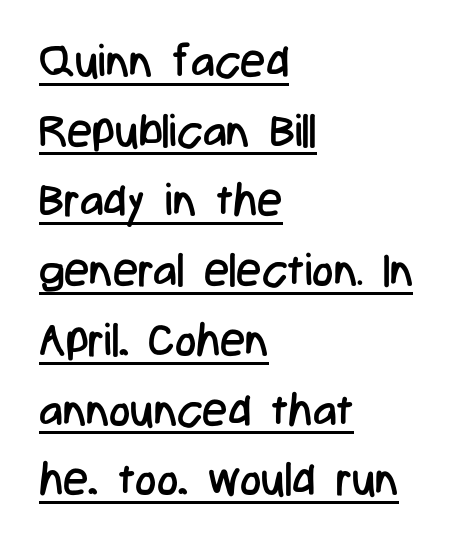
The image shows 45 px regular-weight, condensed sans-serif type, upright; set left-aligned, normal line spacing (1.55x), normal letter spacing, underlined; low stroke contrast and a medium x-height.
